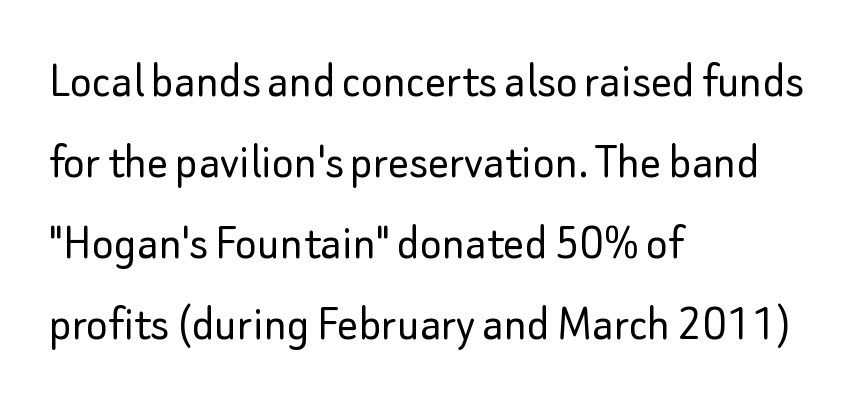
Nothing unusual about the tracking: characters are spaced as the font intends. Observe the absence of serifs on each vertical stroke in this sample. The string is rendered with underlining switched off. Which margin do the lines hug? The left one — the right edge is uneven.
